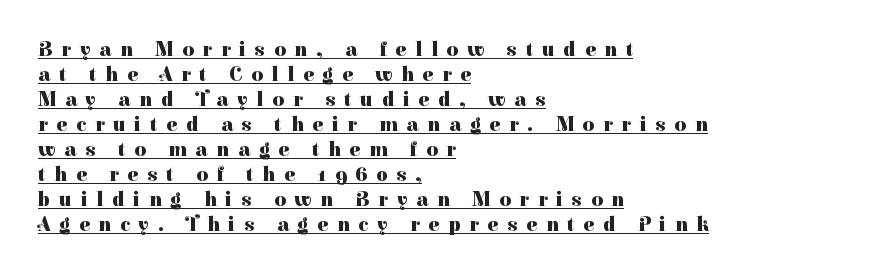
The image shows 20 px bold type, upright; set left-aligned, normal line spacing (1.25x), unusually wide letter spacing (+0.44 em), underlined.
